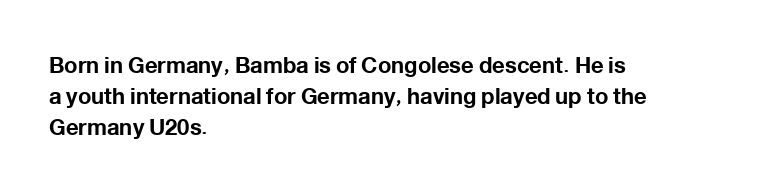
Ordinary non-slanted type is in use. The space between consecutive lines is moderate. The strokes are fattened all the way to bold. No extra tracking has been applied to these lines. Quick note: underline off. The typesetter chose a ragged-right arrangement here.
